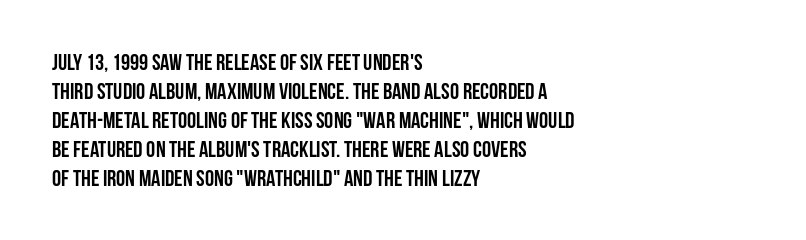
{"italic": "no", "bold": "yes", "underline": "no", "align": "left", "line_spacing": "normal", "line_spacing_ratio": 1.26, "letter_spacing": "normal", "letter_spacing_em": 0.0, "glyph_px": 23}
